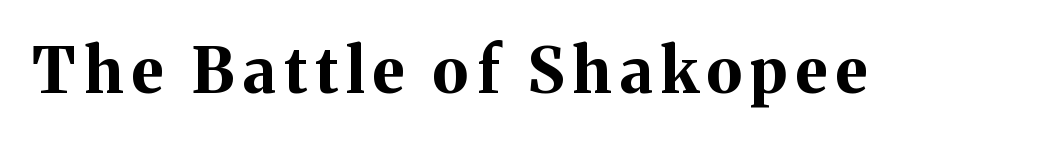
You can tell from the footed stems that serif type was used. Stroke thickness is high; the sample reads as a true bold. Character widths vary here, with narrow letters taking less room than wide ones. Has an underline been added? It has not. Nope, not italic — everything's standing straight.
